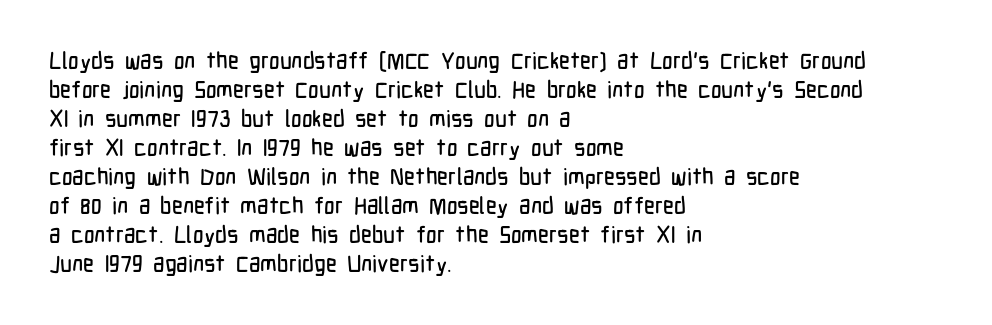
Posture: straight, roman, zero tilt. The passage shown is not underscored anywhere. The rendering anchors every line to the left-hand side. The gaps between neighbouring characters are ordinary and unremarkable.
